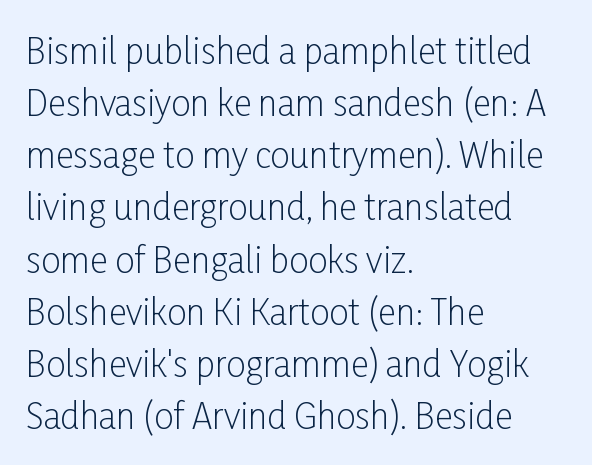
No extra ink here — the face is not bold. These lines keep a tight, regular rhythm from letter to letter. This is roman type, the default non-slanted kind. The leading is moderate, giving the passage an even texture. A typesetter would label this face a sans.
